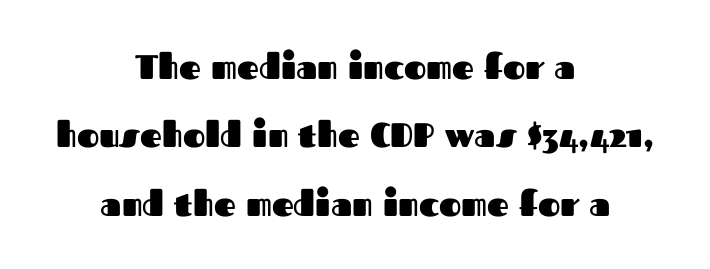
The image shows 34 px heavy sans-serif type, upright; set centered, loose line spacing (2.01x), normal letter spacing, not underlined; medium stroke contrast and a medium x-height.
